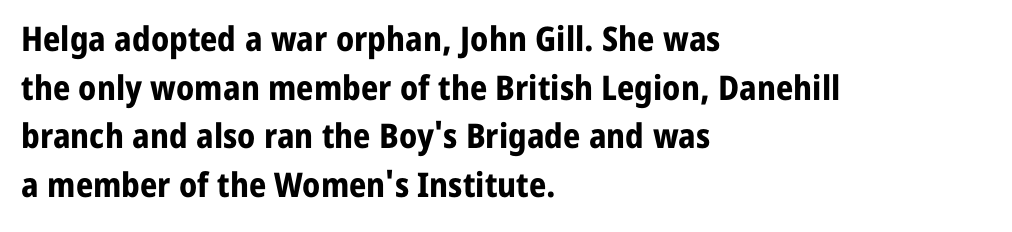
The image shows 34 px bold sans-serif type, upright; set left-aligned, normal line spacing (1.43x), normal letter spacing, not underlined; low stroke contrast and a medium x-height.
